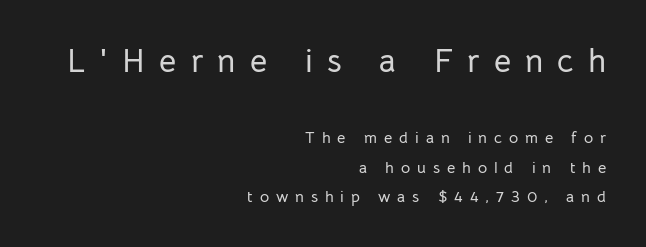
Each letter keeps its own natural width here, so spacing adapts to shape. The passage shown is not underscored anywhere. In terms of posture, this sample is upright. Every row of glyphs terminates at an identical x-position on the right. Typesetter's note — upper block bumped up in size, lower block left smaller. Is this a sans? Yes — the strokes have no serifs.
